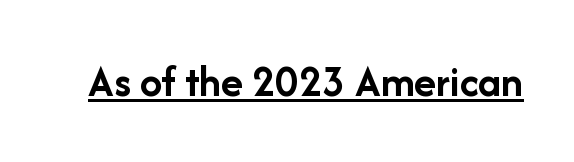
Is there an underline? Yes — a line sits under the letters. The specimen reads as upright at a glance. Grotesque or geometric, the face here clearly has no serifs. Proportional: the letters do not fall into vertical columns.
